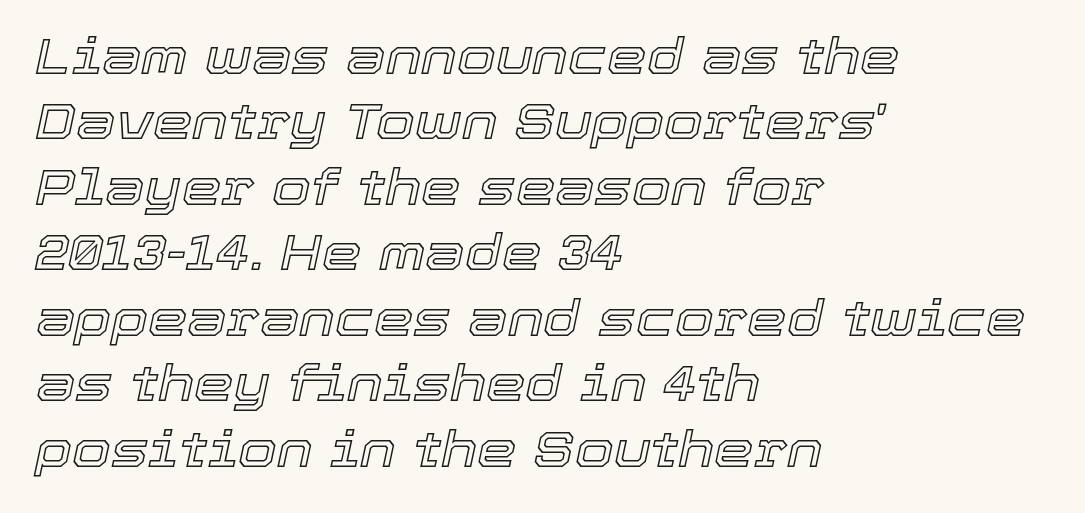
Q: Is the text italic (slanted)? A: Yes, it leans right by about 12 degrees.
Q: Is the text underlined? A: No.
Q: How is the paragraph aligned? A: Left-aligned.
Q: Is the spacing between letters normal or unusually wide? A: Normal.
Q: Is the spacing between lines tight, normal or loose? A: Normal.
Q: Width (condensed, normal, or wide)? A: Normal.
Q: x-height? A: Medium.
Q: Monospaced? A: No.
